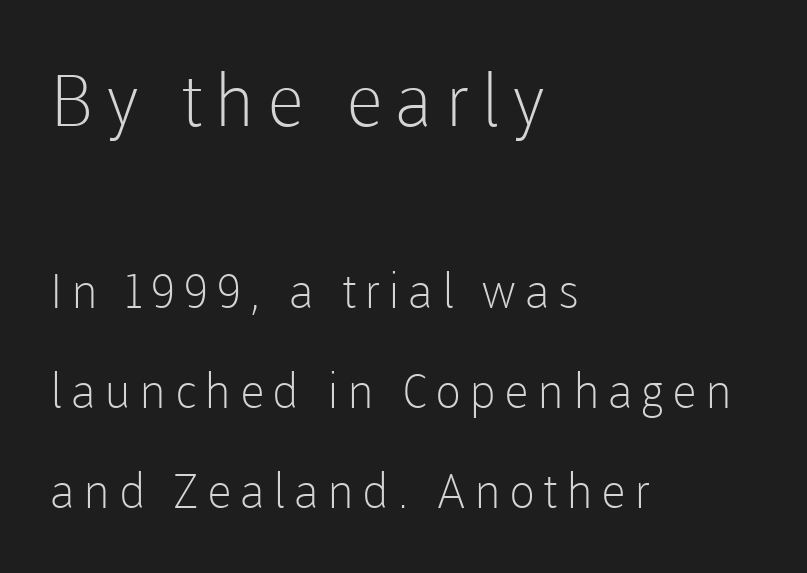
The designer gave the opening block more size than the closing block. The block of text is sparse from top to bottom, with ample space between rows. The typesetting does not lean heavy: it is not bold. This sample has the flowing, uneven cadence of proportional lettering.
